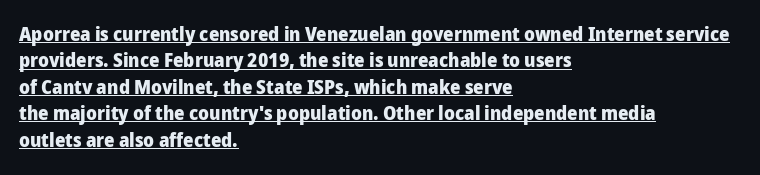
Q: Is the text bold? A: Yes.
Q: Is the text italic (slanted)? A: No, it is upright.
Q: Is the text underlined? A: Yes.
Q: How is the paragraph aligned? A: Left-aligned.
Q: Is the spacing between letters normal or unusually wide? A: Normal.
Q: Is the spacing between lines tight, normal or loose? A: Normal.
